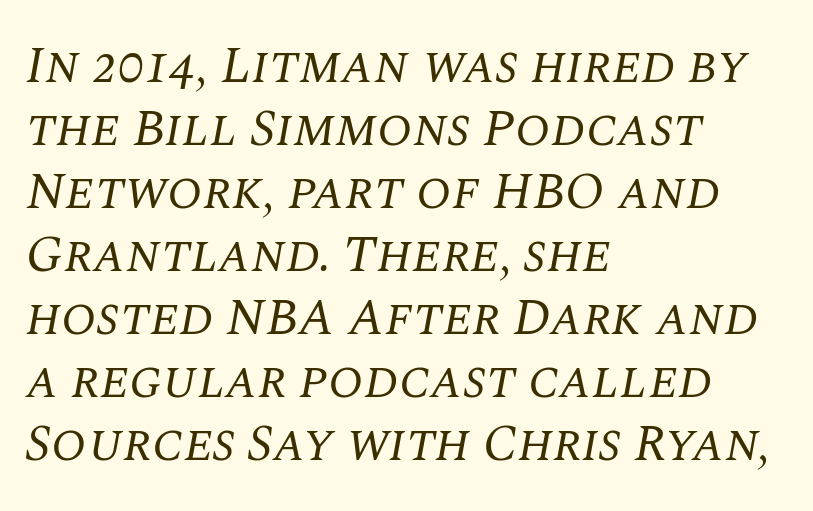
Clear beneath every line of the passage. These lines are set flush left with a ragged right edge. Quick note: italic. Proportional: the letters do not fall into vertical columns.
